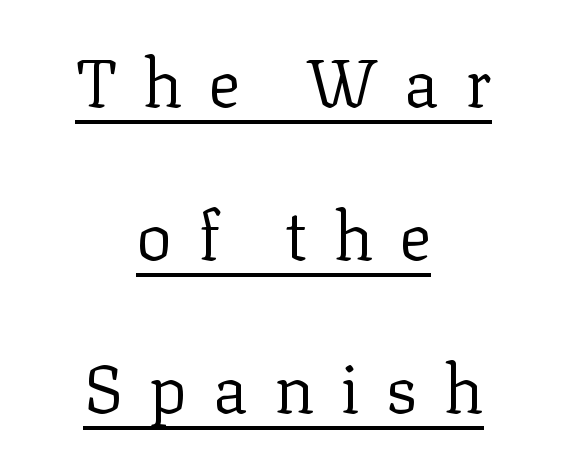
This is the regular roman posture of the typeface. Each stroke keeps to a modest, everyday thickness or less. Do the characters align in a grid? No, the font is proportional. A serif font was chosen for this passage.
